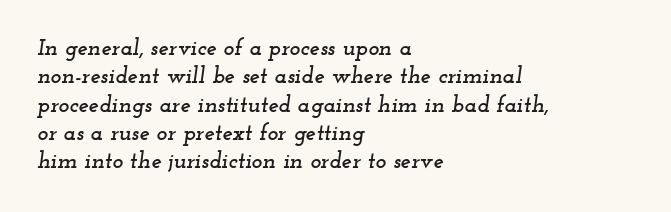
The image shows 23 px text type, italic (leaning right); set left-aligned, line spacing 1.23x, normal letter spacing, not underlined.
